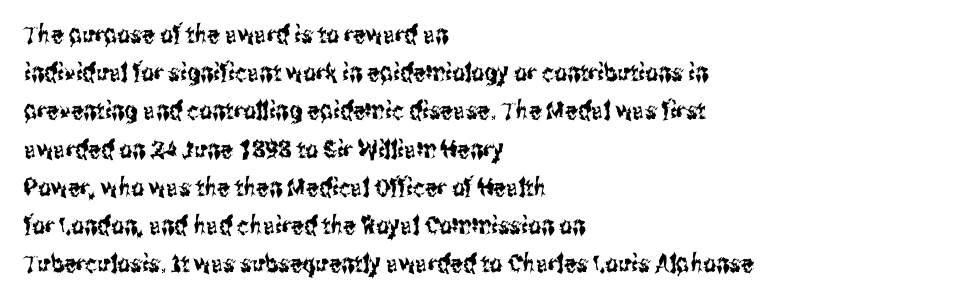
The image shows 25 px text type, upright; set left-aligned, normal line spacing (1.53x), normal letter spacing, not underlined.
